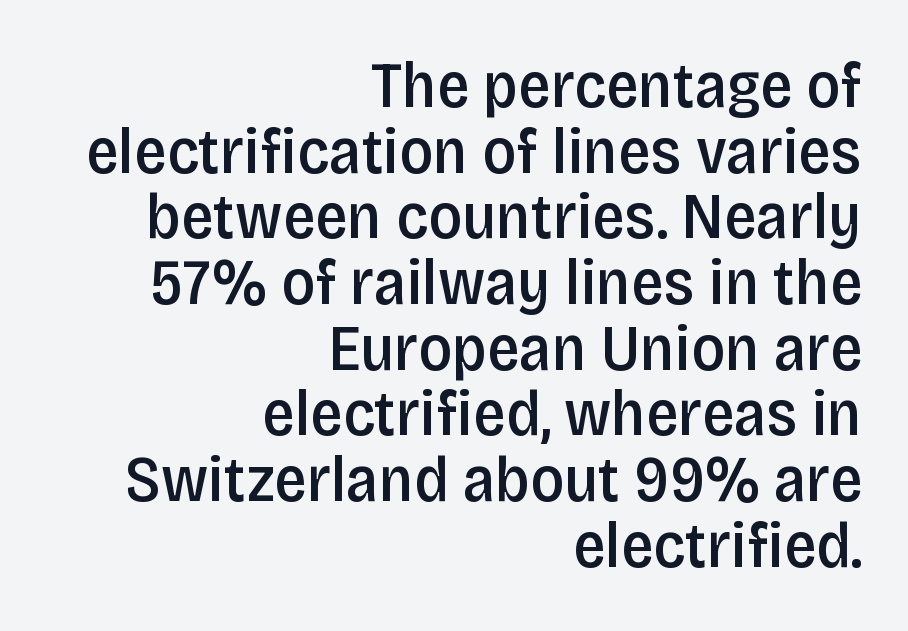
The image shows 65 px semibold, condensed sans-serif type, upright; set right-aligned, tight line spacing (1.01x), normal letter spacing, not underlined; low stroke contrast and a large x-height.
